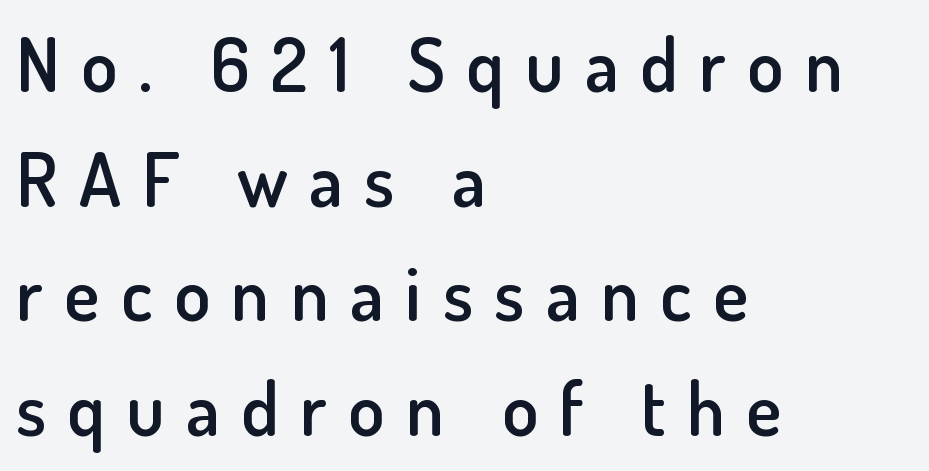
The image shows 74 px semibold sans-serif type, upright; set left-aligned, normal line spacing (1.55x), unusually wide letter spacing (+0.29 em), not underlined; low stroke contrast and a small x-height.
